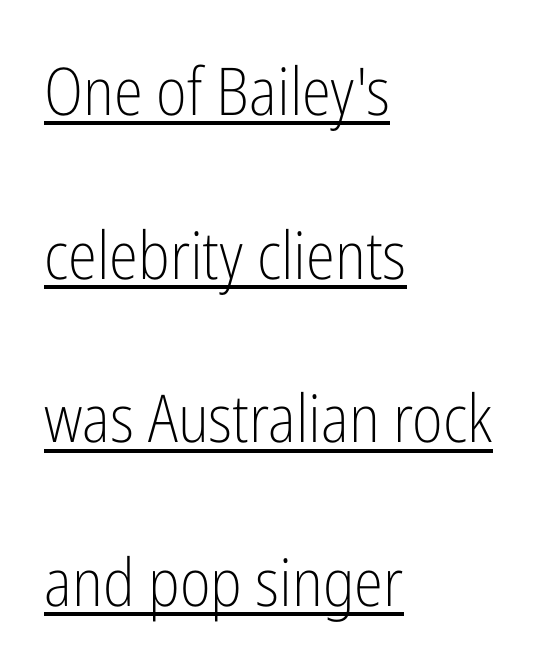
Glance below the letters and you will spot a drawn line. Short and long lines alike share a common starting point at left. Nope, no serifs anywhere on these letters. Rendered with straight, roman letterforms. Summary of weight: not heavy and not bold. This sample has the flowing, uneven cadence of proportional lettering.
